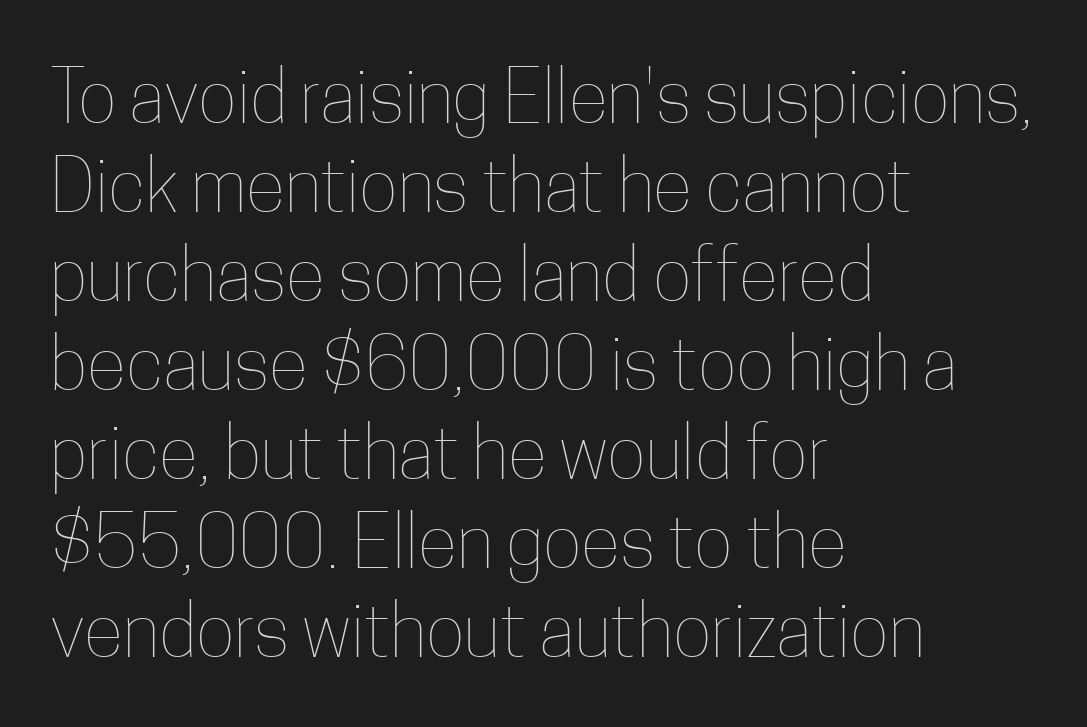
The glyphs are unaccompanied by any horizontal stroke below them. A typesetter would call this proportional, since set widths differ per character. This sample uses an upright cut, with every glyph sitting square on the baseline. The font sits on the lighter half of the weight spectrum, regular included. Leftover space on each line is placed entirely after the last word. Words appear dense and cohesive because spacing is normal.
